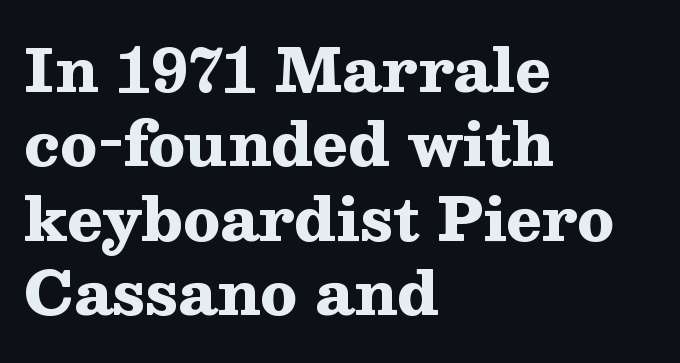
{"serif": "yes", "italic": "no", "bold": "yes", "weight": "heavy", "width": "wide", "stroke_contrast": "medium", "x_height": "medium", "monospaced": "no", "underline": "no", "align": "left", "line_spacing": "normal", "line_spacing_ratio": 1.26, "letter_spacing": "normal", "letter_spacing_em": 0.0, "glyph_px": 59}
